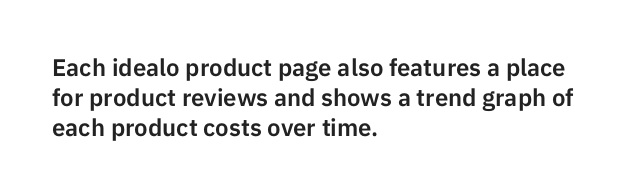
The image shows 24 px text type, upright; set left-aligned, line spacing 1.24x, normal letter spacing, not underlined.
